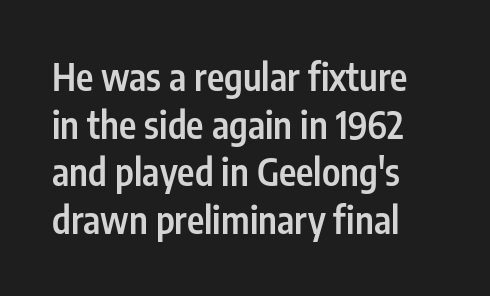
{"serif": "no", "italic": "no", "bold": "semi", "weight": "semibold", "width": "condensed", "stroke_contrast": "low", "x_height": "medium", "monospaced": "no", "underline": "no", "align": "left", "line_spacing": "normal", "line_spacing_ratio": 1.29, "letter_spacing": "normal", "letter_spacing_em": 0.0, "glyph_px": 37}
